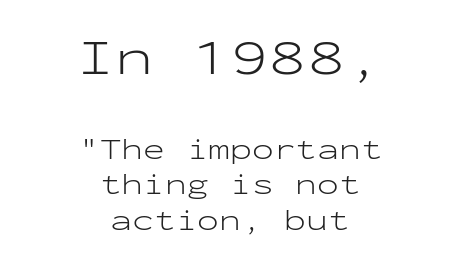
{"serif": "no", "italic": "no", "bold": "no", "weight": "light", "width": "wide", "stroke_contrast": "low", "x_height": "medium", "monospaced": "yes", "underline": "no", "align": "center", "line_spacing_ratio": 1.23, "letter_spacing": "normal", "letter_spacing_em": 0.0, "larger_block": "first", "size_ratio": 1.76, "glyph_px": 51}
